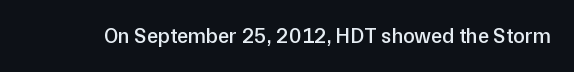
{"italic": "no", "bold": "semi", "underline": "no", "letter_spacing": "normal", "letter_spacing_em": 0.0, "glyph_px": 21}
